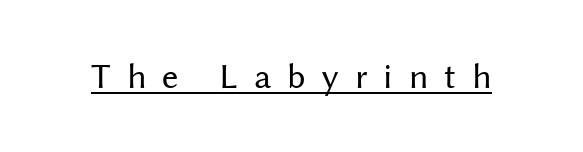
{"serif": "no", "italic": "no", "bold": "no", "weight": "regular", "width": "normal", "stroke_contrast": "medium", "x_height": "medium", "monospaced": "no", "underline": "yes", "letter_spacing": "wide", "letter_spacing_em": 0.44, "glyph_px": 36}
